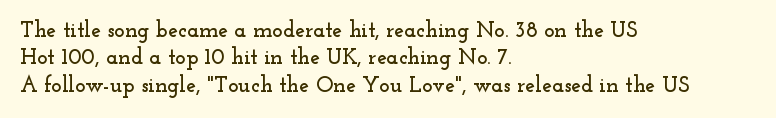
Q: Is the text italic (slanted)? A: No, it is upright.
Q: Is the text underlined? A: No.
Q: How is the paragraph aligned? A: Left-aligned.
Q: Is the spacing between letters normal or unusually wide? A: Normal.
Q: Is the spacing between lines tight, normal or loose? A: Normal.
